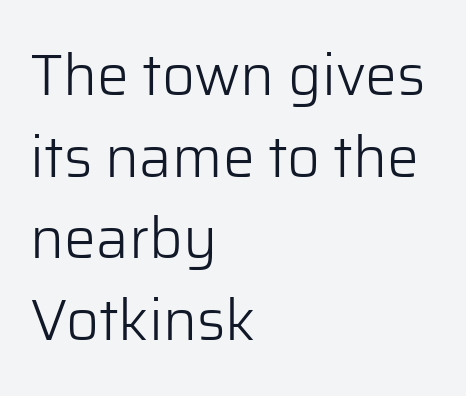
Q: Is the text bold? A: No.
Q: Is the text italic (slanted)? A: No, it is upright.
Q: Is the typeface a serif or a sans-serif typeface? A: Sans-serif.
Q: Is the text underlined? A: No.
Q: How is the paragraph aligned? A: Left-aligned.
Q: Is the spacing between letters normal or unusually wide? A: Normal.
Q: Is the spacing between lines tight, normal or loose? A: Normal.
Q: Width (condensed, normal, or wide)? A: Normal.
Q: Stroke contrast? A: Low.
Q: x-height? A: Medium.
Q: Monospaced? A: No.
